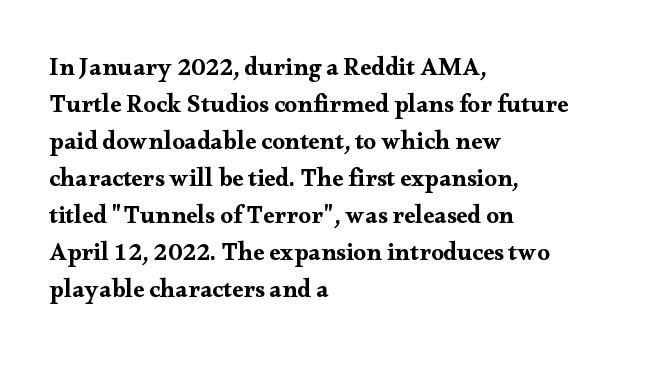
{"italic": "no", "underline": "no", "align": "left", "line_spacing": "normal", "line_spacing_ratio": 1.48, "letter_spacing": "normal", "letter_spacing_em": 0.0, "glyph_px": 25}
